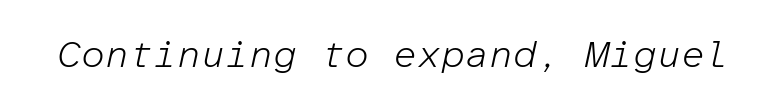
Q: Is the text bold? A: No.
Q: Is the text italic (slanted)? A: Yes, it leans right by about 12 degrees.
Q: Is the text underlined? A: No.
Q: Is the spacing between letters normal or unusually wide? A: Normal.
Q: Width (condensed, normal, or wide)? A: Normal.
Q: Stroke contrast? A: Low.
Q: x-height? A: Medium.
Q: Monospaced? A: Yes.
